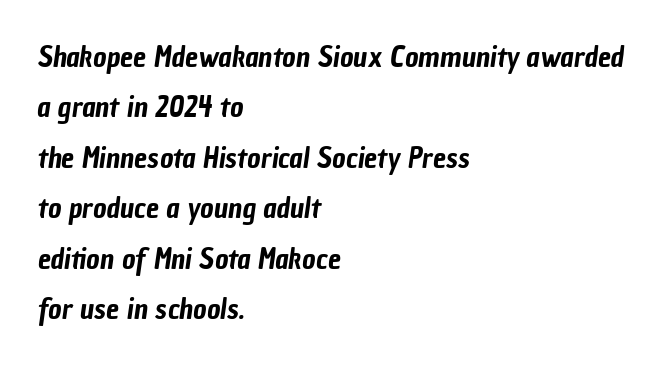
Q: Is the typeface a serif or a sans-serif typeface? A: Sans-serif.
Q: Is the text underlined? A: No.
Q: How is the paragraph aligned? A: Left-aligned.
Q: Is the spacing between letters normal or unusually wide? A: Normal.
Q: Width (condensed, normal, or wide)? A: Condensed.
Q: Stroke contrast? A: Low.
Q: x-height? A: Medium.
Q: Monospaced? A: No.
